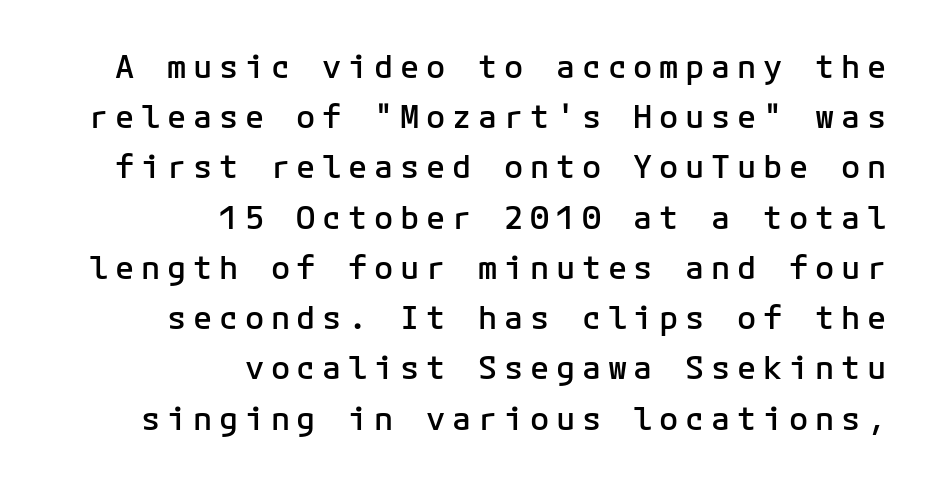
Reading down the column, the eye jumps a familiar distance to each next line. The face used here is a semibold: visibly heavier than regular, lighter than bold. I'd call this a sans setting — the letters go barefoot. A clean baseline with only descenders dipping below it.
